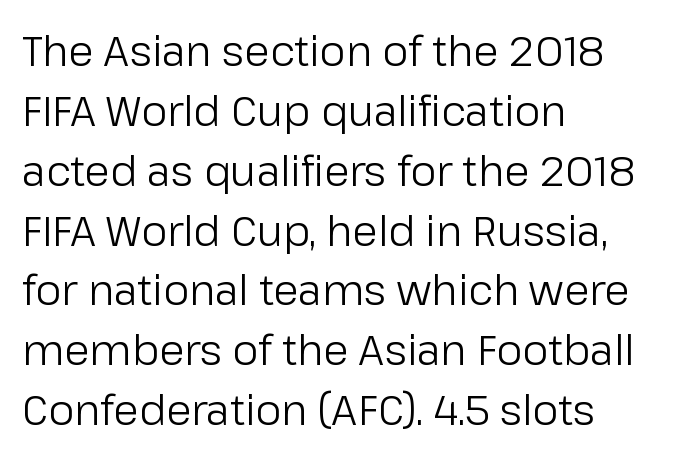
In terms of leading, this rendering sits right in the middle. Every stem runs plumb, perpendicular to the baseline. Underline: absent. The typeface has the unassuming heft of standard copy or less.
